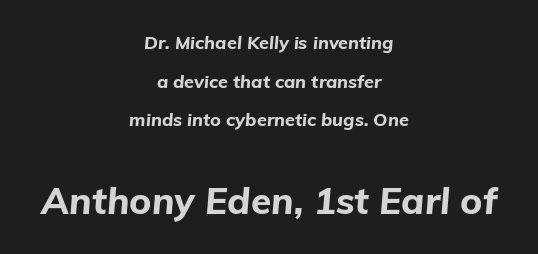
{"italic": "yes", "lean": "right", "slant_degrees": 5, "bold": "yes", "weight": "bold", "width": "normal", "stroke_contrast": "low", "x_height": "medium", "monospaced": "no", "underline": "no", "align": "center", "line_spacing": "loose", "line_spacing_ratio": 2.15, "letter_spacing": "normal", "letter_spacing_em": 0.0, "larger_block": "second", "size_ratio": 2.06, "glyph_px": 37}
